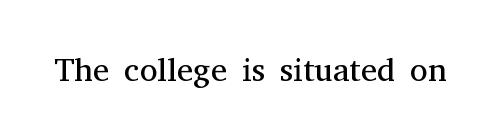
{"serif": "yes", "italic": "no", "bold": "no", "weight": "regular", "width": "normal", "stroke_contrast": "medium", "x_height": "medium", "monospaced": "no", "underline": "no", "letter_spacing": "normal", "letter_spacing_em": 0.0, "glyph_px": 33}
